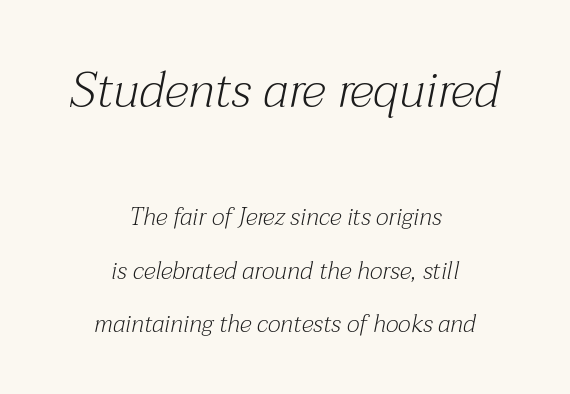
The image shows 49 px light serif type, italic (leaning right); set centered, loose line spacing (2.21x), normal letter spacing, not underlined; the first (top) block is 2.04x larger; medium stroke contrast and a medium x-height.
